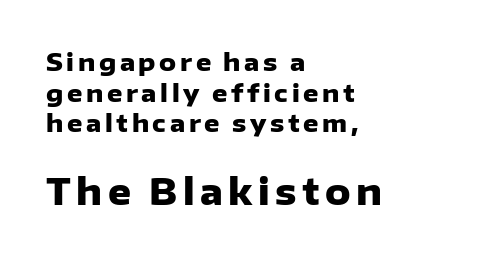
The rendering uses natural spacing where letterforms have individual widths. Weight: bold. Quick note: interline space is typical. If you drew a ruler down the left edge, every line would touch it. Grotesque or geometric, the face here clearly has no serifs. Letters rest on an invisible, unmarked baseline.
